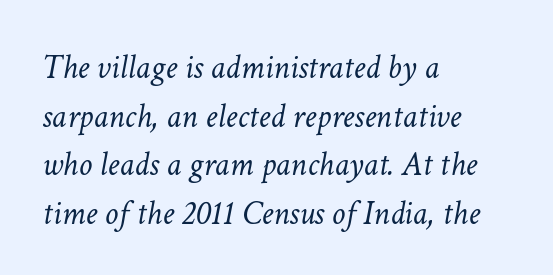
The image shows 34 px light type, italic (leaning right); set left-aligned, normal line spacing (1.43x), normal letter spacing, not underlined; low stroke contrast and a medium x-height.
